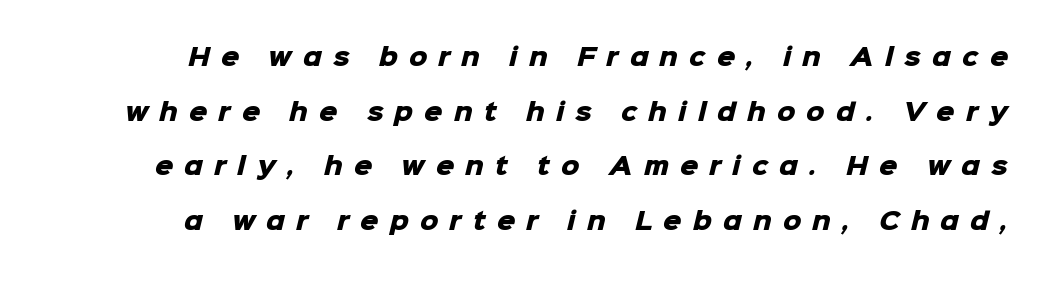
Nobody drew a line under any word here. Loose tracking; the words dissolve into strings of separated letters. Emphasis by weight is at full strength: bold. The lines are spread far apart with generous leading.
